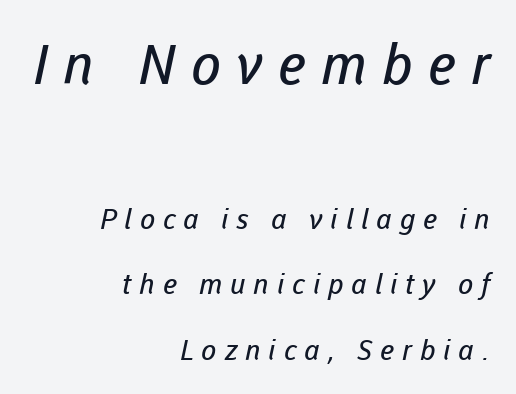
Compared with a flush-left layout, this one pins lines to the opposite, right side. Each new line begins a long way beneath the previous one. Beneath every word, the page is bare. Here the first block reads like a headline and the second like body copy. In terms of letterspacing, this is a distinctly airy, spread setting.
